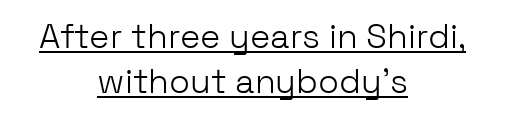
{"serif": "no", "italic": "no", "bold": "no", "weight": "light", "width": "normal", "stroke_contrast": "low", "x_height": "medium", "monospaced": "no", "underline": "yes", "align": "center", "line_spacing": "normal", "line_spacing_ratio": 1.32, "letter_spacing": "normal", "letter_spacing_em": 0.0, "glyph_px": 34}
